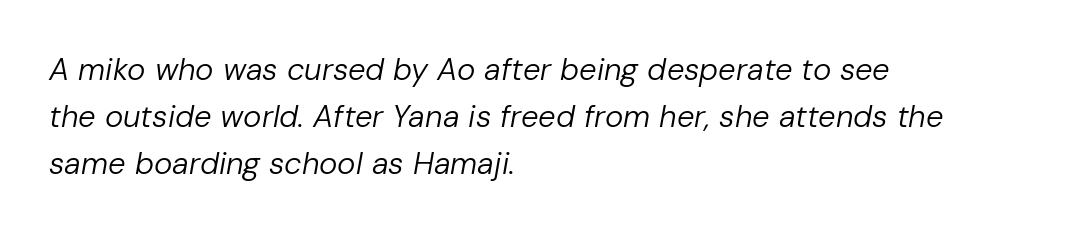
{"italic": "yes", "lean": "right", "slant_degrees": 10, "bold": "no", "weight": "regular", "width": "normal", "stroke_contrast": "low", "x_height": "medium", "monospaced": "no", "underline": "no", "align": "left", "line_spacing": "normal", "line_spacing_ratio": 1.51, "letter_spacing": "normal", "letter_spacing_em": 0.0, "glyph_px": 31}
